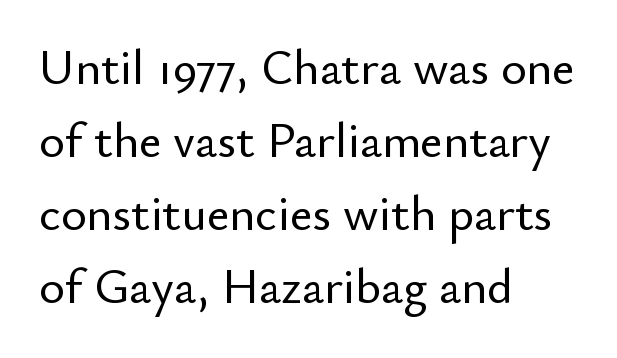
Q: Is the text italic (slanted)? A: No, it is upright.
Q: Is the typeface a serif or a sans-serif typeface? A: Sans-serif.
Q: Is the text underlined? A: No.
Q: How is the paragraph aligned? A: Left-aligned.
Q: Is the spacing between letters normal or unusually wide? A: Normal.
Q: Is the spacing between lines tight, normal or loose? A: Normal.
Q: Width (condensed, normal, or wide)? A: Normal.
Q: Stroke contrast? A: Low.
Q: x-height? A: Small.
Q: Monospaced? A: No.
